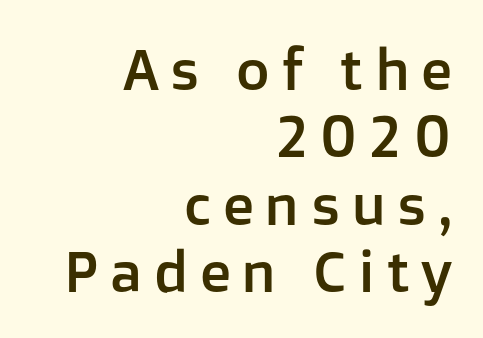
The area under the type is left untouched. Varying glyph widths throughout — classic text-font behaviour. The font's upright variant was chosen for this text. Grotesque or geometric, the face here clearly has no serifs. Horizontal alignment here is rightward, an uncommon choice for prose.
